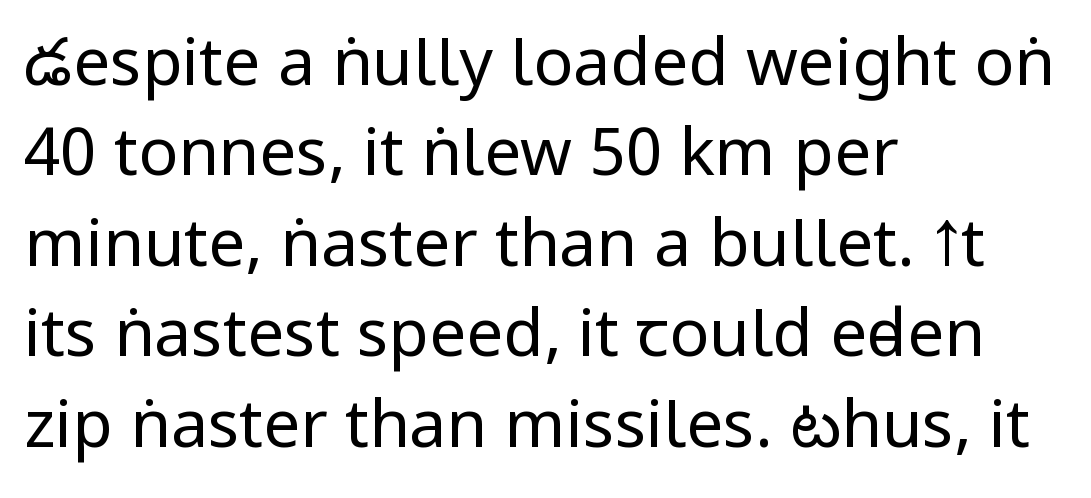
The image shows 66 px regular-weight, condensed sans-serif type, upright; set left-aligned, normal line spacing (1.37x), normal letter spacing, not underlined; low stroke contrast.
